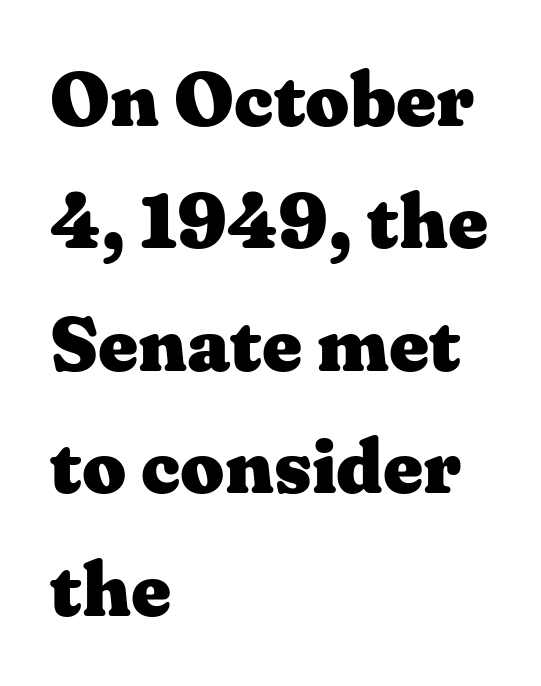
{"serif": "yes", "italic": "no", "bold": "yes", "weight": "heavy", "width": "wide", "stroke_contrast": "medium", "x_height": "medium", "monospaced": "no", "underline": "no", "align": "left", "line_spacing": "normal", "line_spacing_ratio": 1.59, "letter_spacing": "normal", "letter_spacing_em": 0.0, "glyph_px": 77}
